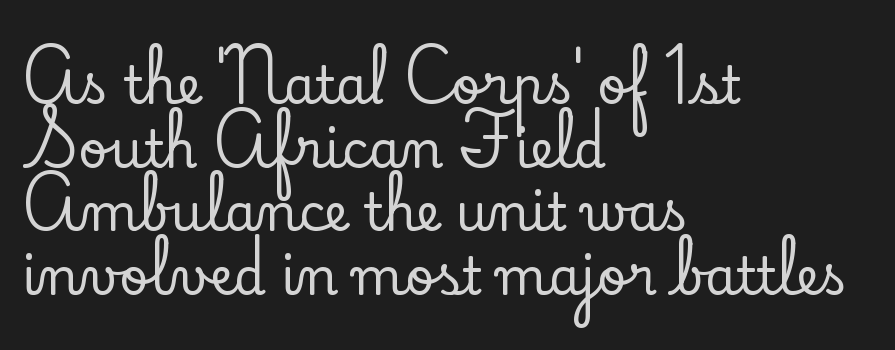
Yep, those are serifs on the letters. The letters sit at their default tracking, neither squeezed nor spread. These lines are rendered in a variable-pitch font. Has an underline been added? It has not. The lines are quadded left. The vertical gap from one line to the next is medium.
